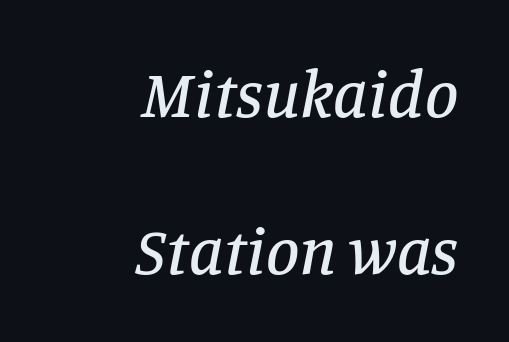
A student would call this right alignment; a typographer would say flush right, rag left. Tracking value appears to be zero — textbook default spacing. Here the designer chose a conventional face with non-uniform glyph widths. Is the type slanted? Yes — the strokes lean at a clear angle. Letterform terminals end in serifs throughout the passage.
